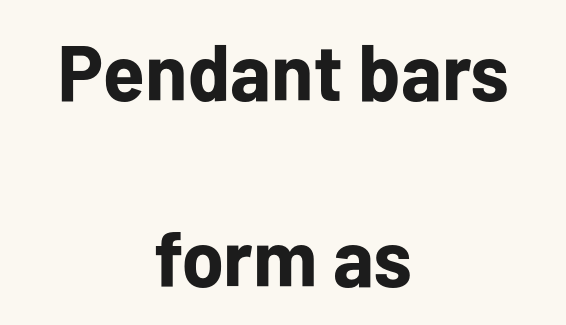
The image shows 79 px bold sans-serif type, upright; set centered, loose line spacing (2.35x), normal letter spacing, not underlined; low stroke contrast and a medium x-height.
